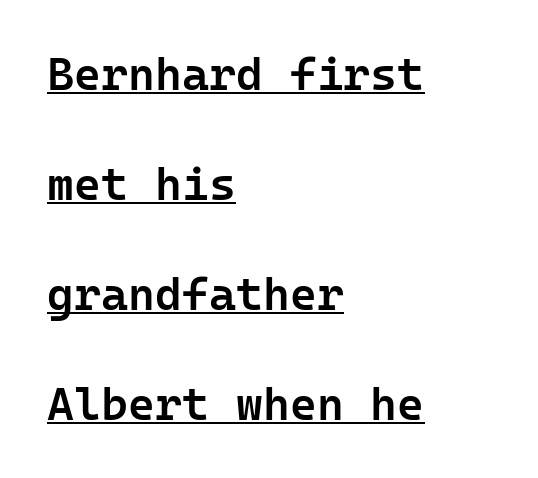
Q: Is the text bold? A: Semi-bold.
Q: Is the text italic (slanted)? A: No, it is upright.
Q: Is the typeface a serif or a sans-serif typeface? A: Sans-serif.
Q: Is the text underlined? A: Yes.
Q: How is the paragraph aligned? A: Left-aligned.
Q: Is the spacing between letters normal or unusually wide? A: Normal.
Q: Is the spacing between lines tight, normal or loose? A: Loose.
Q: Width (condensed, normal, or wide)? A: Normal.
Q: Stroke contrast? A: Low.
Q: x-height? A: Medium.
Q: Monospaced? A: Yes.
